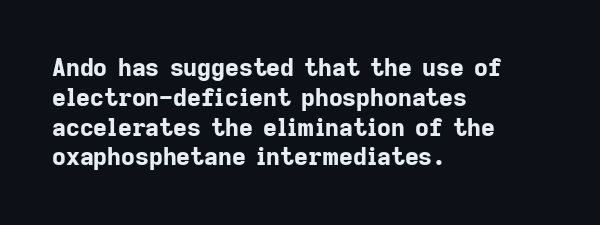
Q: Is the text bold? A: Yes.
Q: Is the text italic (slanted)? A: No, it is upright.
Q: Is the text underlined? A: No.
Q: How is the paragraph aligned? A: Left-aligned.
Q: Is the spacing between letters normal or unusually wide? A: Normal.
